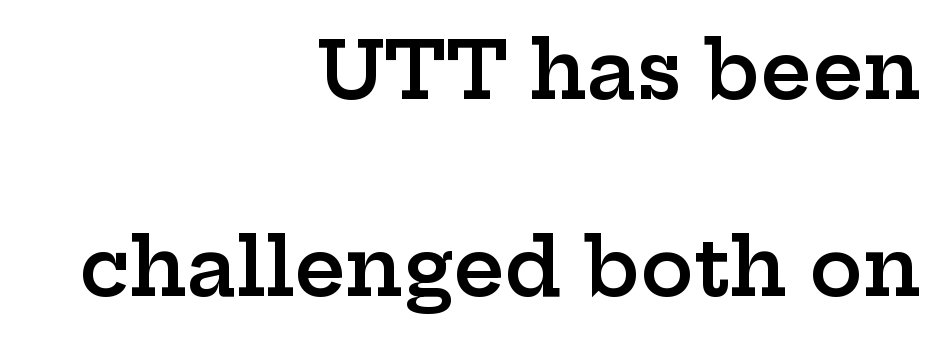
The image shows 79 px semibold, wide serif type, upright; set right-aligned, loose line spacing (2.5x), normal letter spacing, not underlined; low stroke contrast and a medium x-height.
